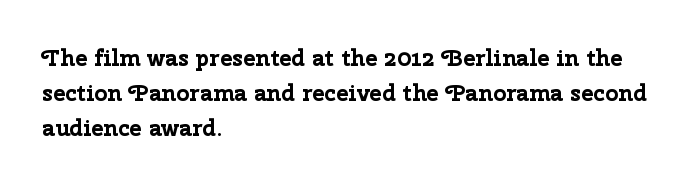
A normal amount of white space separates one row of letters from the next. The lines in this sample share a left origin and differ only in where they stop. Characters follow at the spacing the type designer built in. In terms of weight, the rendering is a true, heavy bold.
